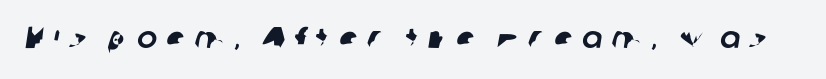
{"serif": "no", "width": "normal", "stroke_contrast": "low", "x_height": "medium", "monospaced": "no", "underline": "no", "letter_spacing": "wide", "letter_spacing_em": 0.31, "glyph_px": 30}
